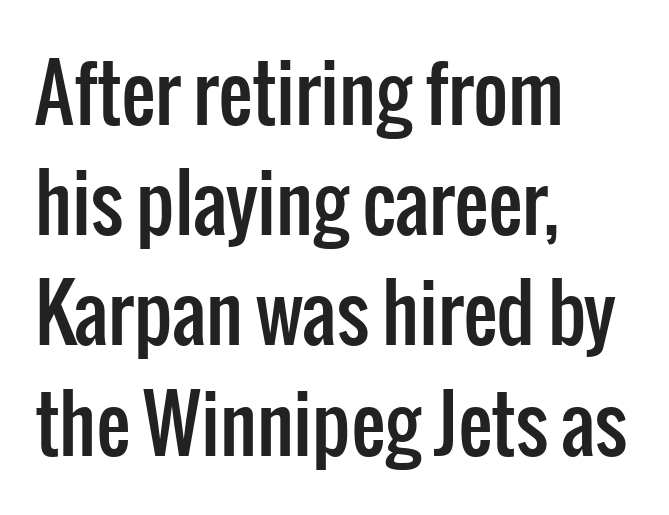
The image shows 76 px condensed sans-serif type, upright; set left-aligned, normal line spacing (1.45x), normal letter spacing, not underlined; low stroke contrast and a medium x-height.
